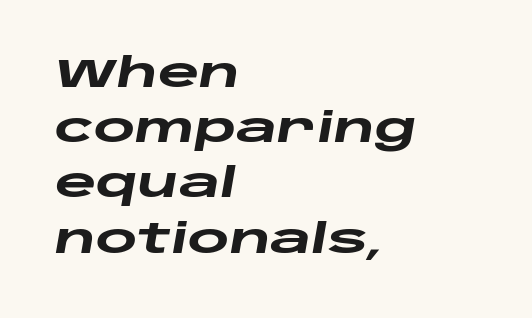
Q: Is the text bold? A: Yes.
Q: Is the text italic (slanted)? A: Yes, it leans right by about 10 degrees.
Q: Is the text underlined? A: No.
Q: How is the paragraph aligned? A: Left-aligned.
Q: Is the spacing between letters normal or unusually wide? A: Normal.
Q: Is the spacing between lines tight, normal or loose? A: Normal.
Q: Width (condensed, normal, or wide)? A: Wide.
Q: Stroke contrast? A: Low.
Q: x-height? A: Large.
Q: Monospaced? A: No.
